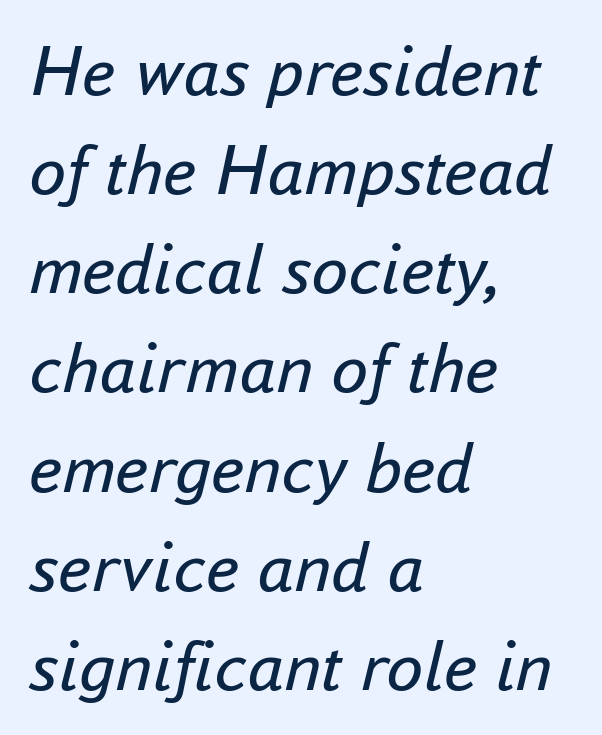
Here the designer chose a conventional face with non-uniform glyph widths. Leading matches the norm, producing a regular column. The cut favours lightness, reaching ordinary text weight at its darkest. Clear beneath every line of the passage.
